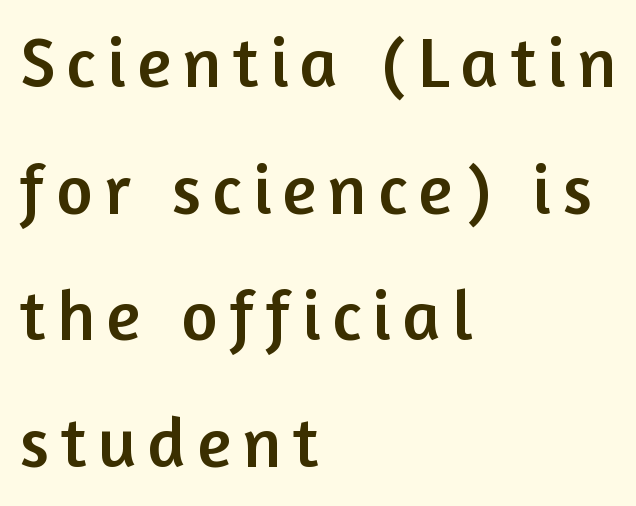
Each letter keeps its own natural width here, so spacing adapts to shape. These lines were composed using upright roman letters. Descenders are the only things crossing below the line. Regarding serifs, this sample does without them. The passage is arranged the way most books set body copy — flush left.
